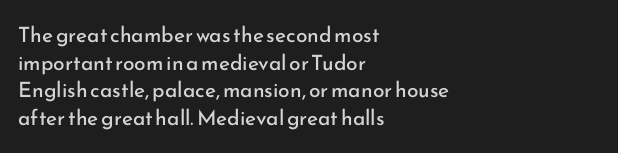
Every stem runs plumb, perpendicular to the baseline. Leftover space on each line is placed entirely after the last word. Check the space under the baseline: it is left empty. This reads as an unemphasized weight, regular at the heaviest. Caption: standard tracking, unaltered.
